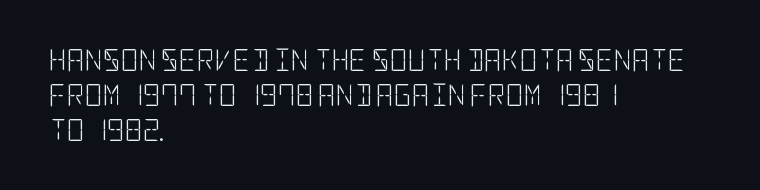
The image shows 22 px text type, upright; set left-aligned, normal line spacing (1.59x), normal letter spacing, not underlined.
